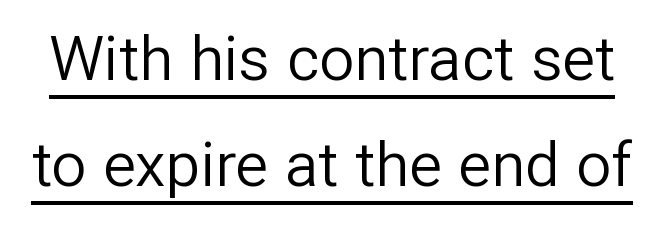
The image shows 62 px regular-weight sans-serif type, upright; set line spacing 1.71x, normal letter spacing, underlined; low stroke contrast and a medium x-height.
